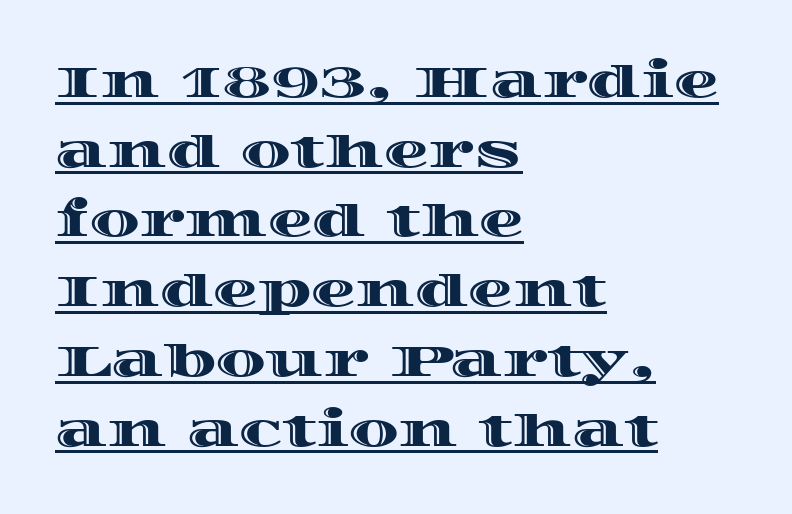
{"italic": "no", "width": "wide", "x_height": "large", "monospaced": "no", "underline": "yes", "align": "left", "line_spacing": "normal", "line_spacing_ratio": 1.55, "letter_spacing": "normal", "letter_spacing_em": 0.0, "glyph_px": 45}
